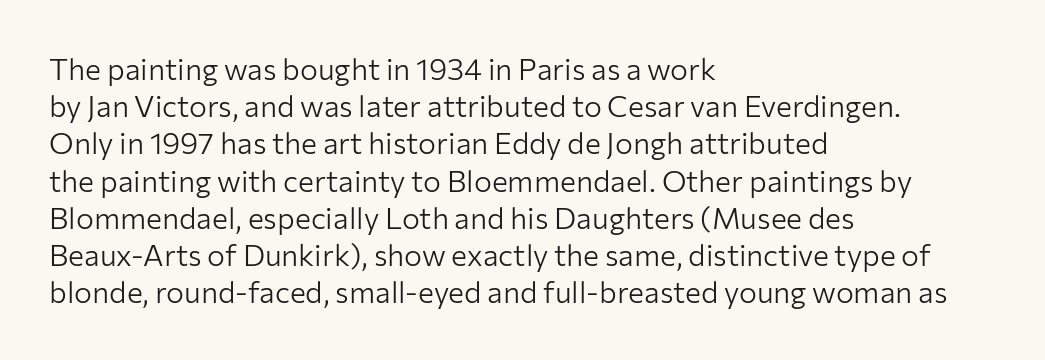
Q: Is the text bold? A: No.
Q: Is the text italic (slanted)? A: No, it is upright.
Q: Is the typeface a serif or a sans-serif typeface? A: Sans-serif.
Q: Is the text underlined? A: No.
Q: How is the paragraph aligned? A: Left-aligned.
Q: Is the spacing between letters normal or unusually wide? A: Normal.
Q: Width (condensed, normal, or wide)? A: Normal.
Q: Stroke contrast? A: Low.
Q: x-height? A: Medium.
Q: Monospaced? A: No.
